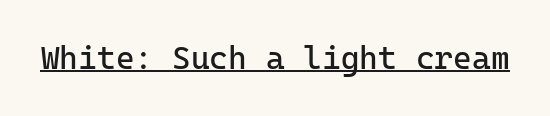
{"serif": "no", "italic": "no", "bold": "no", "weight": "regular", "width": "normal", "stroke_contrast": "low", "x_height": "medium", "monospaced": "yes", "underline": "yes", "letter_spacing": "normal", "letter_spacing_em": 0.0, "glyph_px": 32}
